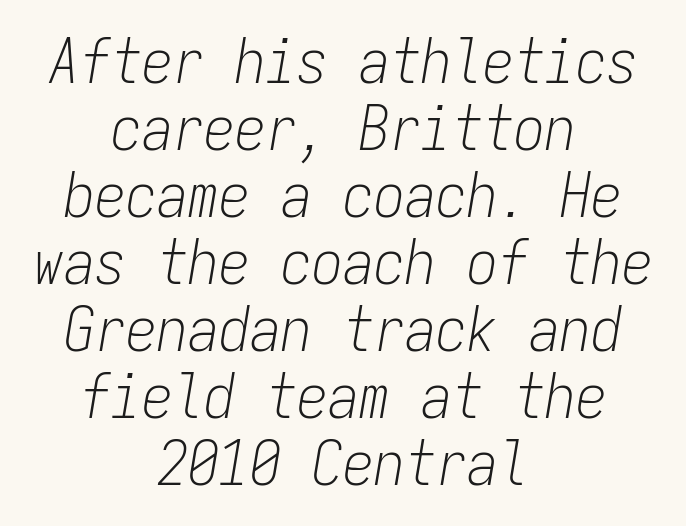
Each letter, wide or thin by design, is forced into the same width here. Letters rest on an invisible, unmarked baseline. Vertically, the passage feels compressed, each row crowding the next. Neither beginnings nor endings align; midpoints do. These glyphs show unthickened strokes, regular width or finer.
